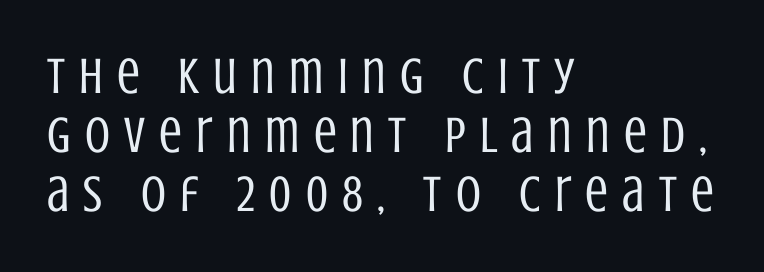
{"serif": "no", "italic": "no", "bold": "no", "weight": "regular", "width": "condensed", "stroke_contrast": "low", "x_height": "large", "monospaced": "no", "underline": "no", "align": "left", "line_spacing_ratio": 1.16, "letter_spacing": "wide", "letter_spacing_em": 0.28, "glyph_px": 51}
